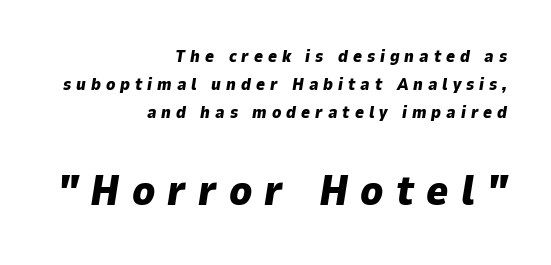
This is heavy type, rendered in bold. Observe the lean: these are italic letterforms. Casual observation: everything's shoved over to the right. Note the varied advance widths — an 'i' is clearly narrower than an 'm'. Honestly, there is no underline to notice here at all. Larger block? The one below; the one above is distinctly smaller.
